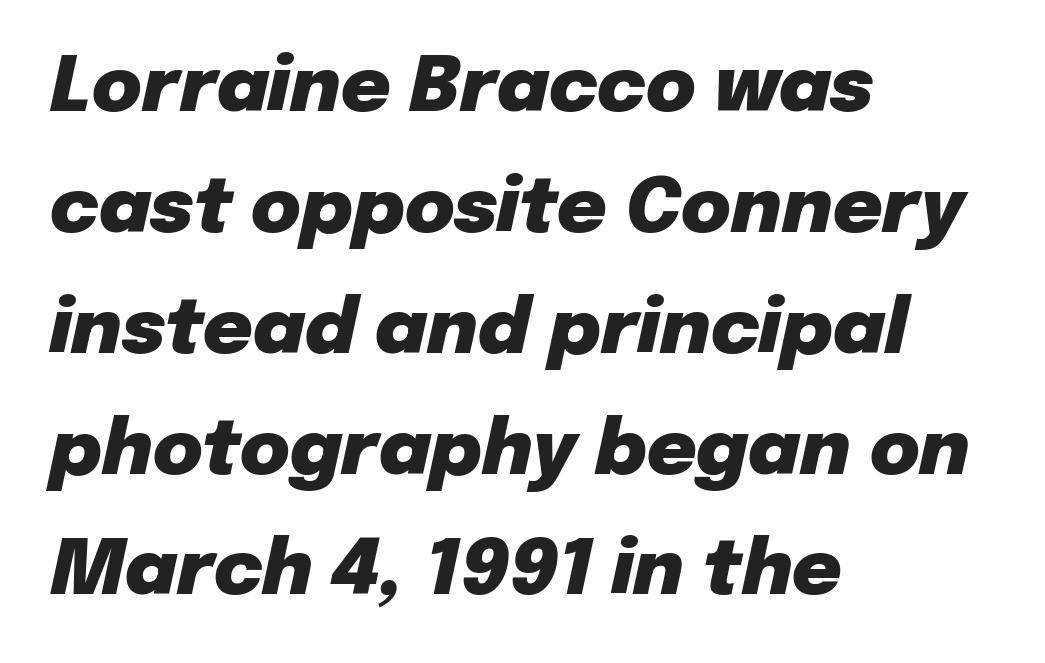
{"italic": "yes", "lean": "right", "slant_degrees": 12, "bold": "yes", "weight": "heavy", "width": "normal", "stroke_contrast": "low", "x_height": "medium", "monospaced": "no", "underline": "no", "align": "left", "line_spacing": "normal", "line_spacing_ratio": 1.59, "letter_spacing": "normal", "letter_spacing_em": 0.0, "glyph_px": 76}
